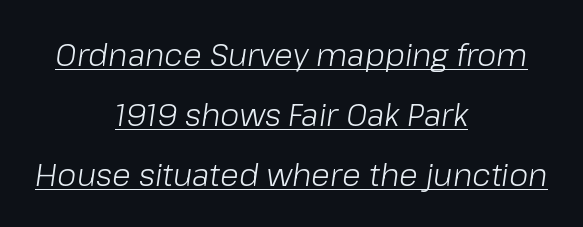
The image shows 31 px light type, italic (leaning right); set centered, loose line spacing (1.93x), normal letter spacing, underlined; low stroke contrast and a medium x-height.
